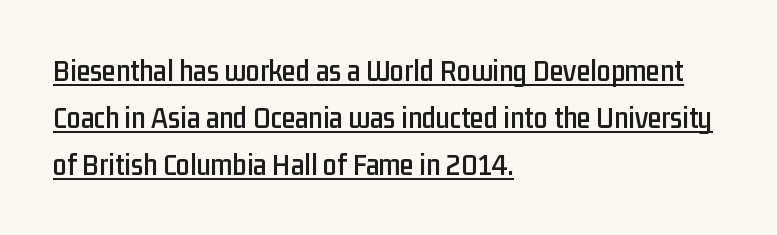
There is no visible air inserted between adjacent glyphs. Is there any slant? The stems are plumb. What's the leading like? Ordinary, nothing unusual. This rendering uses left alignment, leaving the right contour irregular. Students, observe the line beneath the letters — that is underlining.
